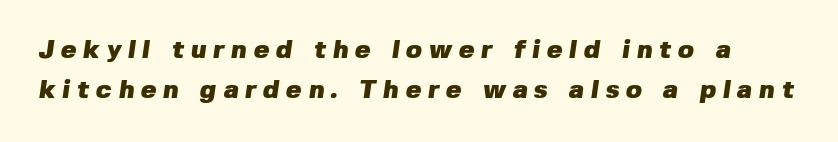
The image shows 26 px bold type; set normal line spacing (1.52x), unusually wide letter spacing (+0.26 em), not underlined.
